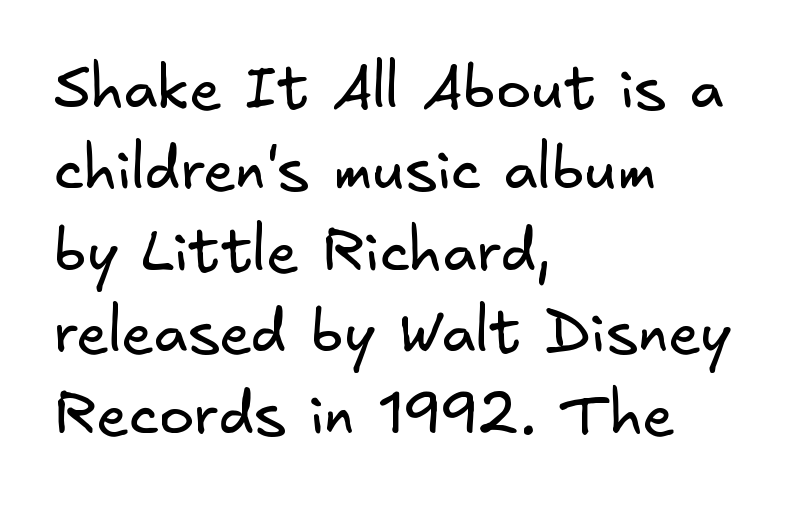
The image shows 59 px regular-weight sans-serif type; set left-aligned, normal line spacing (1.38x), normal letter spacing, not underlined; low stroke contrast and a small x-height.
